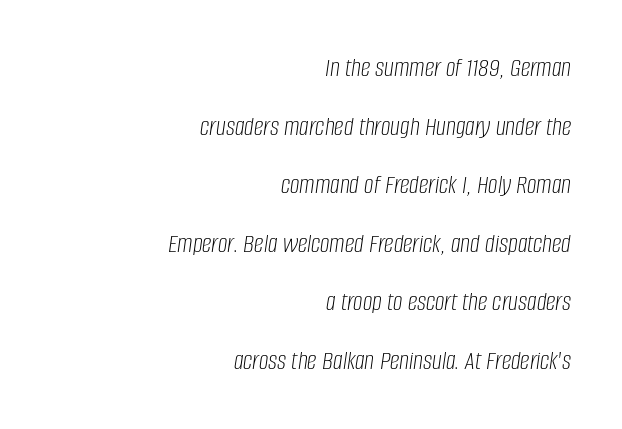
{"italic": "yes", "lean": "right", "slant_degrees": 8, "bold": "no", "underline": "no", "align": "right", "line_spacing": "loose", "line_spacing_ratio": 2.17, "letter_spacing": "normal", "letter_spacing_em": 0.0, "glyph_px": 27}
